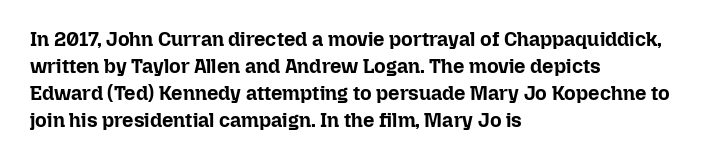
{"italic": "no", "bold": "yes", "underline": "no", "align": "left", "line_spacing": "normal", "line_spacing_ratio": 1.35, "letter_spacing": "normal", "letter_spacing_em": 0.0, "glyph_px": 20}
